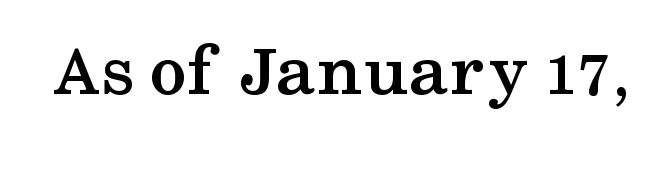
The image shows 75 px semibold, wide serif type, upright; set normal letter spacing, not underlined; medium stroke contrast and a medium x-height.
